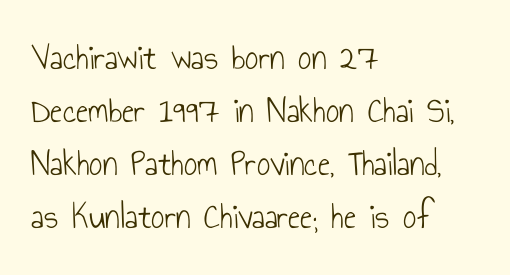
Q: Is the text bold? A: No.
Q: Is the text italic (slanted)? A: No, it is upright.
Q: Is the typeface a serif or a sans-serif typeface? A: Sans-serif.
Q: Is the text underlined? A: No.
Q: How is the paragraph aligned? A: Left-aligned.
Q: Is the spacing between letters normal or unusually wide? A: Normal.
Q: Is the spacing between lines tight, normal or loose? A: Normal.
Q: Width (condensed, normal, or wide)? A: Condensed.
Q: Stroke contrast? A: Low.
Q: x-height? A: Small.
Q: Monospaced? A: No.
